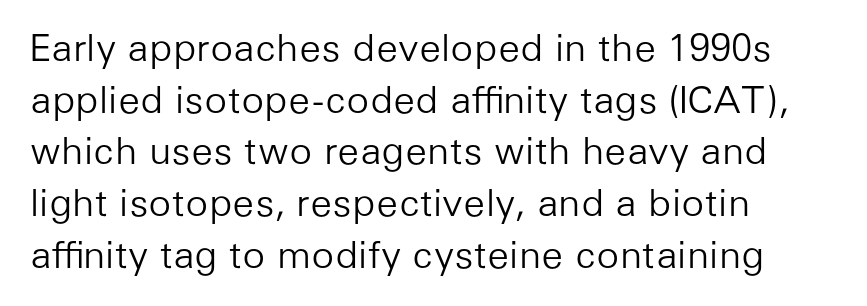
Ascenders rise straight up at ninety degrees. Plain, unruled lines of type. Nothing unusual about the tracking: characters are spaced as the font intends. The font is comparable to plain body text, perhaps lighter.
